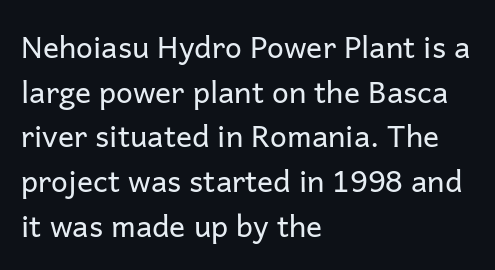
Look at the bottom of the vertical strokes: they stop flat, with no serifs. Tracking here is standard; glyphs follow each other at the usual distance. What's the leading like? Ordinary, nothing unusual. Weight class: somewhere from thin through regular.
